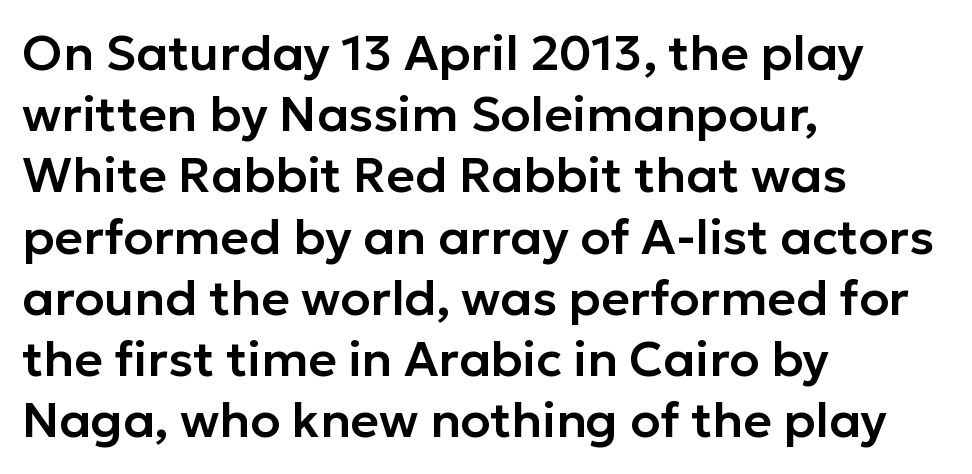
{"serif": "no", "italic": "no", "width": "normal", "stroke_contrast": "low", "x_height": "medium", "monospaced": "no", "underline": "no", "align": "left", "line_spacing": "normal", "line_spacing_ratio": 1.25, "letter_spacing": "normal", "letter_spacing_em": 0.0, "glyph_px": 49}
